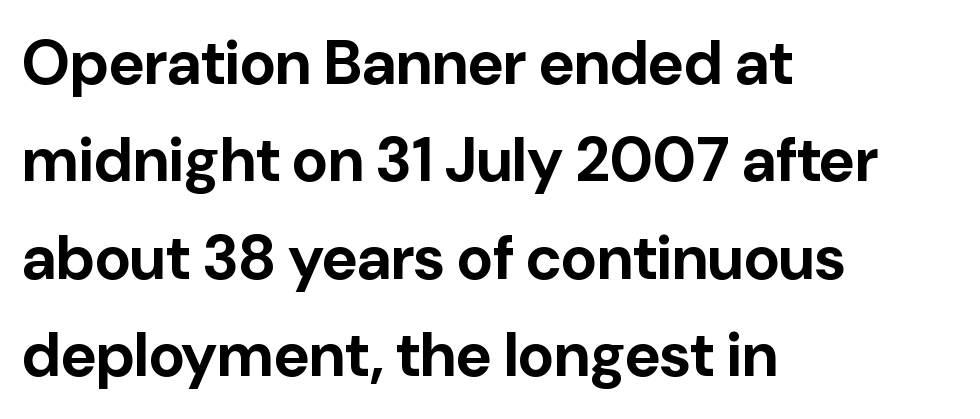
The image shows 62 px bold sans-serif type, upright; set left-aligned, normal line spacing (1.57x), normal letter spacing, not underlined; low stroke contrast and a medium x-height.
